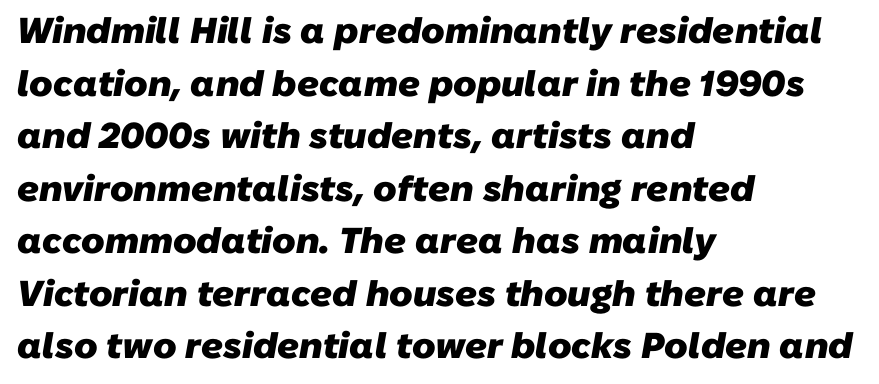
Do the characters align in a grid? No, the font is proportional. Unmarked baselines from the first word to the last. Each line starts at the same left margin while the right side varies. The typesetting leans heavy: a genuine bold. Compared with typical paragraphs, the rows here are spaced about the same. What stands out about the letter spacing? Nothing — it is the standard amount.
